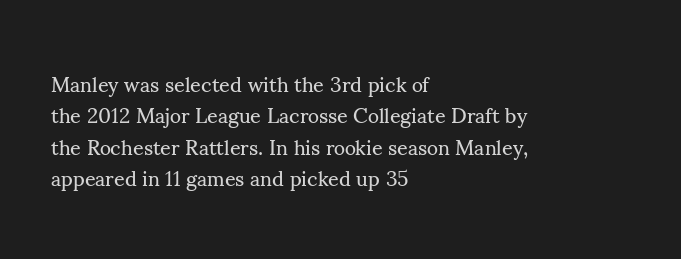
Ordinary non-slanted type is in use. Honestly, the row spacing looks completely unremarkable. These lines keep a tight, regular rhythm from letter to letter. These lines stack with their left ends in a neat column.
